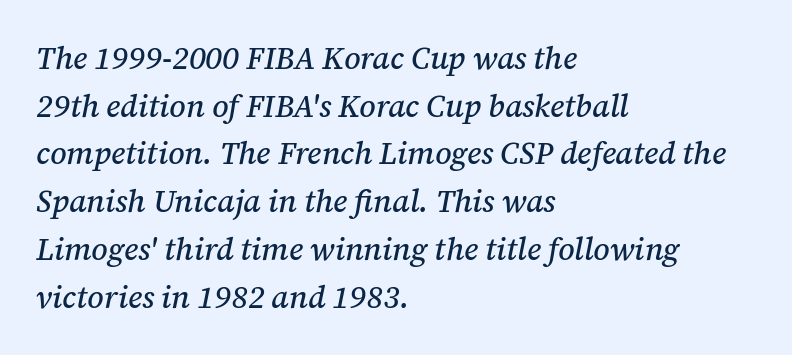
Compared with ordinary roman type, these characters are visibly tilted. Spacing verdict: proportional, widths tailored to each character. Only glyphs here, with clear space below each row. Layout note: lines flush left. The letterforms sit shoulder to shoulder at normal distance.
